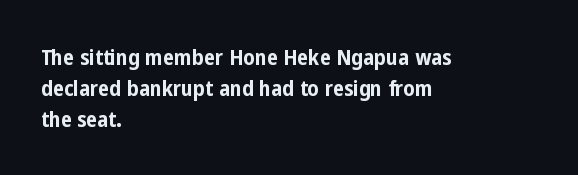
Q: Is the text bold? A: Yes.
Q: Is the text italic (slanted)? A: No, it is upright.
Q: Is the text underlined? A: No.
Q: How is the paragraph aligned? A: Left-aligned.
Q: Is the spacing between letters normal or unusually wide? A: Normal.
Q: Is the spacing between lines tight, normal or loose? A: Normal.
